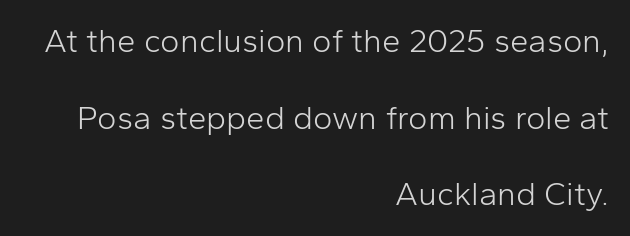
Q: Is the text bold? A: No.
Q: Is the text italic (slanted)? A: No, it is upright.
Q: Is the typeface a serif or a sans-serif typeface? A: Sans-serif.
Q: Is the text underlined? A: No.
Q: How is the paragraph aligned? A: Right-aligned.
Q: Is the spacing between letters normal or unusually wide? A: Normal.
Q: Is the spacing between lines tight, normal or loose? A: Loose.
Q: Width (condensed, normal, or wide)? A: Normal.
Q: Stroke contrast? A: Low.
Q: x-height? A: Medium.
Q: Monospaced? A: No.
